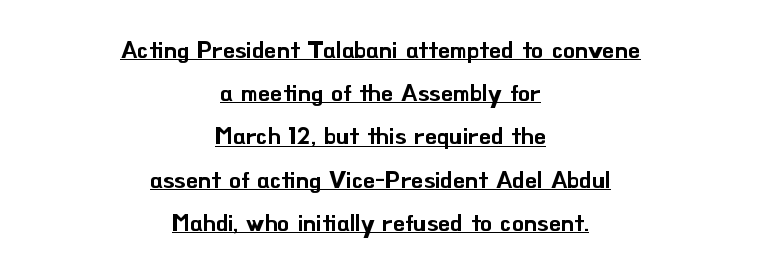
{"italic": "no", "underline": "yes", "align": "center", "line_spacing_ratio": 1.8, "letter_spacing": "normal", "letter_spacing_em": 0.0, "glyph_px": 24}
